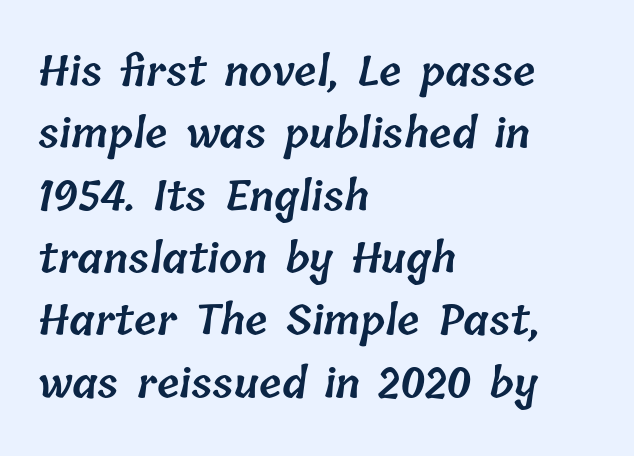
Q: Is the text bold? A: Semi-bold.
Q: Is the text underlined? A: No.
Q: How is the paragraph aligned? A: Left-aligned.
Q: Is the spacing between letters normal or unusually wide? A: Normal.
Q: Is the spacing between lines tight, normal or loose? A: Normal.
Q: Width (condensed, normal, or wide)? A: Normal.
Q: Stroke contrast? A: Low.
Q: x-height? A: Medium.
Q: Monospaced? A: No.
